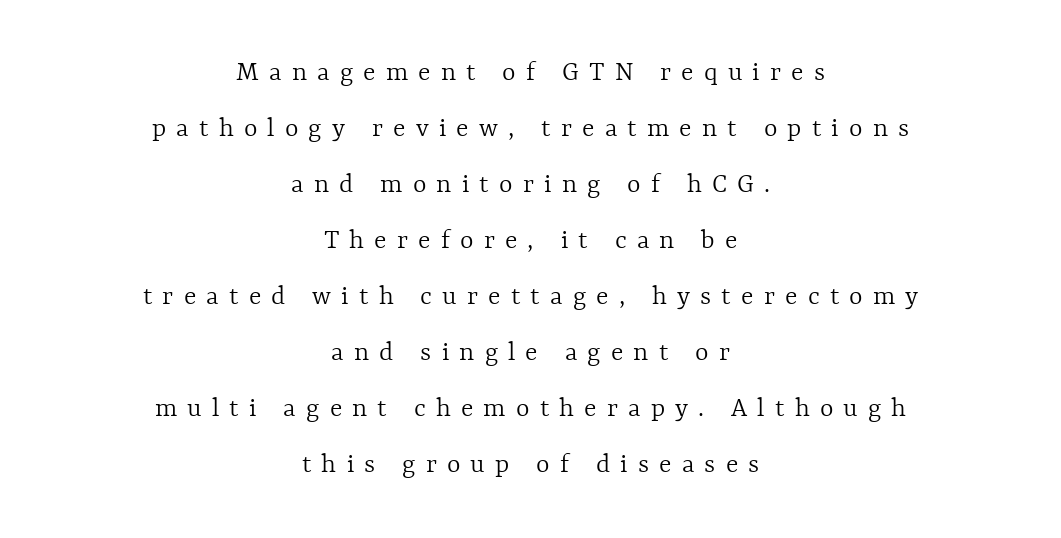
The image shows 29 px light type, upright; set centered, loose line spacing (1.93x), unusually wide letter spacing (+0.35 em), not underlined; a medium x-height.
